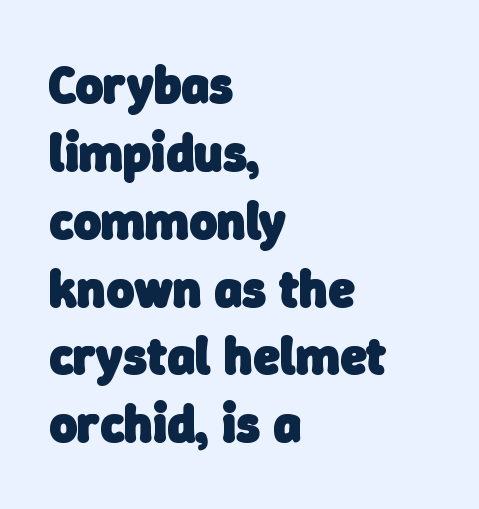
Q: Is the text bold? A: Yes.
Q: Is the typeface a serif or a sans-serif typeface? A: Sans-serif.
Q: Is the text underlined? A: No.
Q: How is the paragraph aligned? A: Left-aligned.
Q: Is the spacing between letters normal or unusually wide? A: Normal.
Q: Is the spacing between lines tight, normal or loose? A: Normal.
Q: Width (condensed, normal, or wide)? A: Normal.
Q: Stroke contrast? A: Low.
Q: x-height? A: Medium.
Q: Monospaced? A: No.
